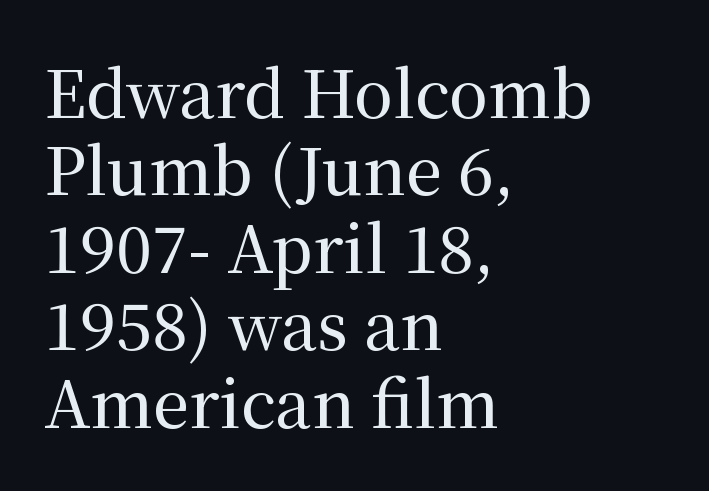
{"serif": "yes", "italic": "no", "width": "normal", "stroke_contrast": "medium", "x_height": "medium", "monospaced": "no", "underline": "no", "align": "left", "line_spacing_ratio": 1.21, "letter_spacing": "normal", "letter_spacing_em": 0.0, "glyph_px": 64}
